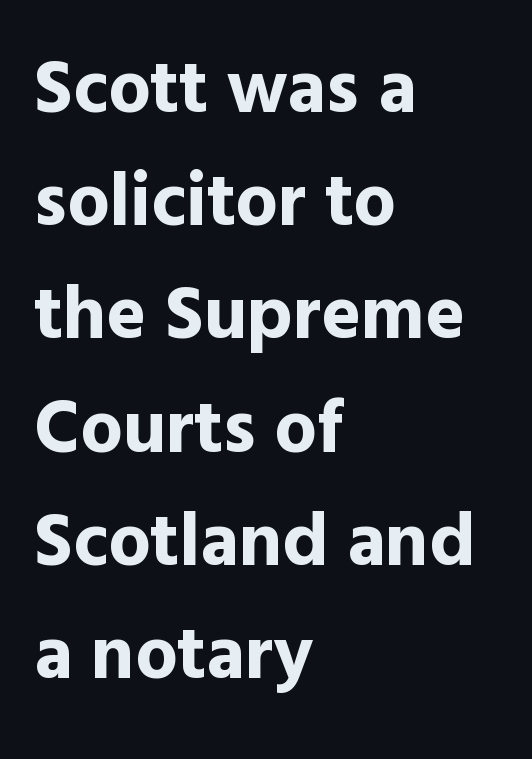
Style check: upright. The text was rendered using a sans face with plain stroke endings. Letter spacing: default. Quick note: underline off. Reading down the column, the eye jumps a familiar distance to each next line. Every letter is thick-stroked: bold, no question.
